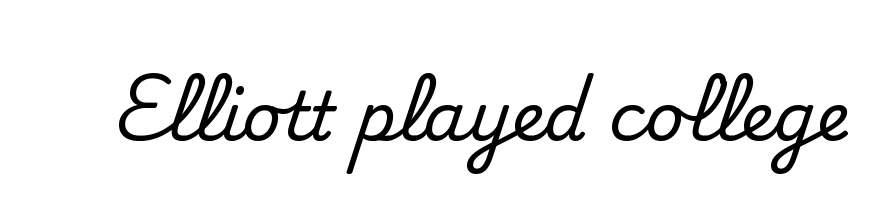
Q: Is the text italic (slanted)? A: Yes.
Q: Is the typeface a serif or a sans-serif typeface? A: Serif.
Q: Is the text underlined? A: No.
Q: Is the spacing between letters normal or unusually wide? A: Normal.
Q: Width (condensed, normal, or wide)? A: Normal.
Q: Stroke contrast? A: Medium.
Q: x-height? A: Small.
Q: Monospaced? A: No.
